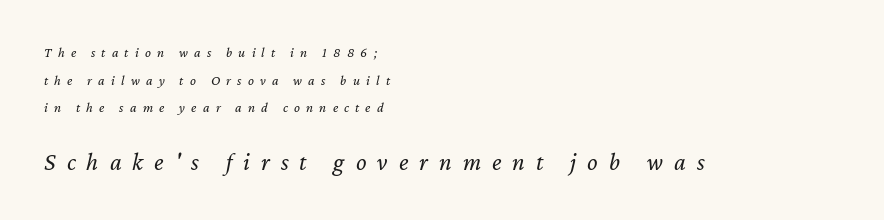
The setting favours the left margin, as ordinary paragraphs usually do. The typesetting does not lean heavy: it is not bold. Unmarked baselines from the first word to the last. Caption: upper text group reduced, lower text group enlarged.
